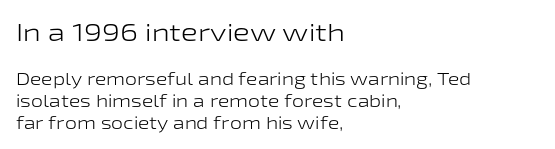
The image shows 25 px text type, upright; set left-aligned, normal line spacing (1.28x), normal letter spacing, not underlined; the first (top) block is 1.47x larger.
